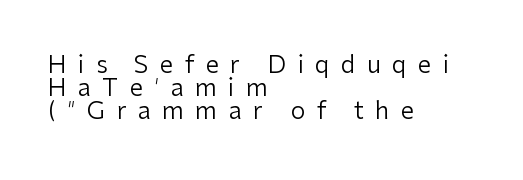
Anything drawn beneath the words? Only blank space. This is the regular roman posture of the typeface. This sample is left-justified, so line endings fall wherever the words run out. Does extra space separate the letters? Yes, quite a lot of it. Students, observe: this is what under-led, compact text looks like. The typeface has the unassuming heft of standard copy or less.
